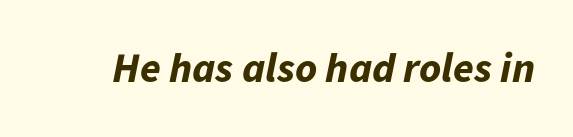
The characters look thick and weighty, a clear bold. The tracking reads as untouched default to a designer's eye. The rendering applies a slant to the glyphs. Varying glyph widths throughout — classic text-font behaviour. Underlining? Definitely not there.
